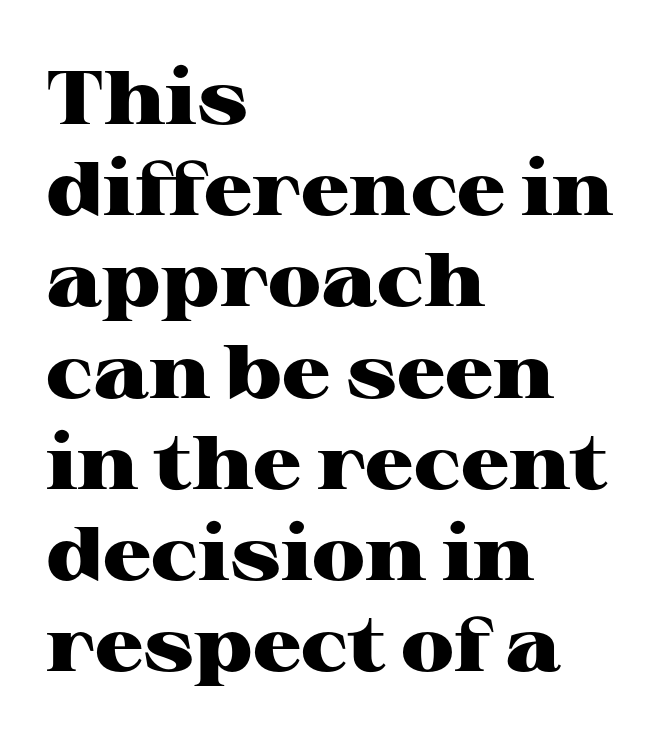
The image shows 76 px heavy, wide serif type, upright; set left-aligned, line spacing 1.2x, normal letter spacing, not underlined; high stroke contrast and a medium x-height.
